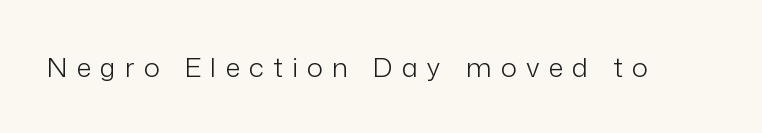
{"italic": "no", "bold": "no", "underline": "no", "letter_spacing": "wide", "letter_spacing_em": 0.34, "glyph_px": 27}
